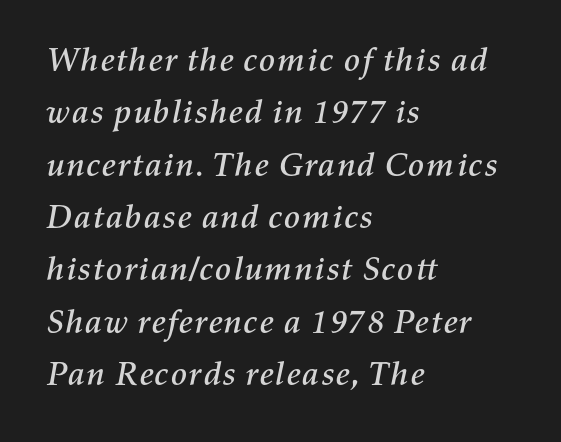
The image shows 34 px text type, italic (leaning right); set left-aligned, normal line spacing (1.54x), normal letter spacing, not underlined; medium stroke contrast and a medium x-height.
